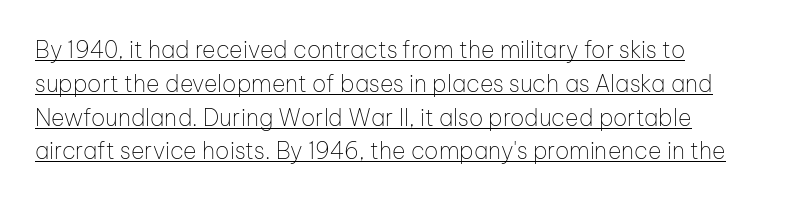
Spacing between characters is what you'd get straight out of the box. In terms of posture, this sample is upright. One-word summary of the alignment: left. This reads as an unemphasized weight, regular at the heaviest.
